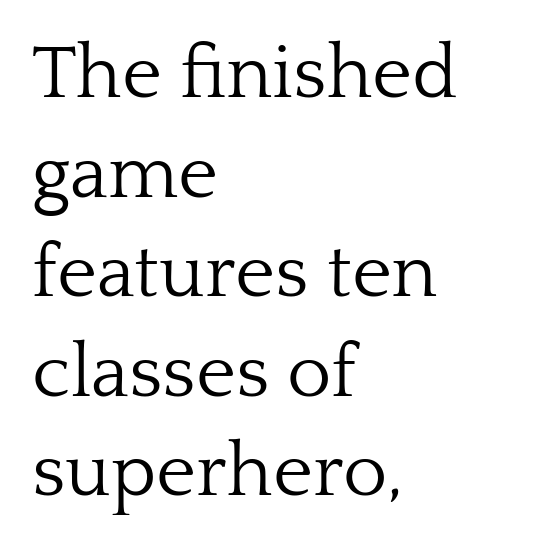
Think standard paragraph weight, or any step lighter than that. Standard letterfit; no display-style spreading of the glyphs. Every row of glyphs begins at an identical x-position on the left. Rows of type keep a routine distance in the vertical direction. Small tapered or slab feet sit at the stroke ends, so this counts as serif. Italic? Not at all — the glyphs are vertical.
